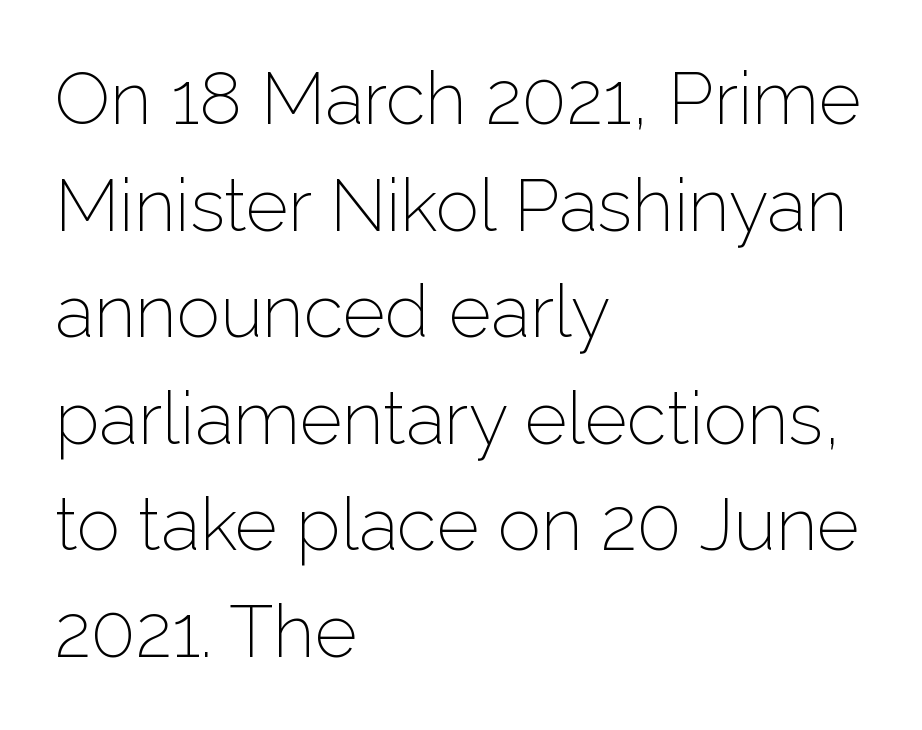
Honestly, the row spacing looks completely unremarkable. Here the designer chose a conventional face with non-uniform glyph widths. The space beneath each line is pristine and unruled. Characters follow at the spacing the type designer built in. Italic: no, the glyphs are upright roman.
